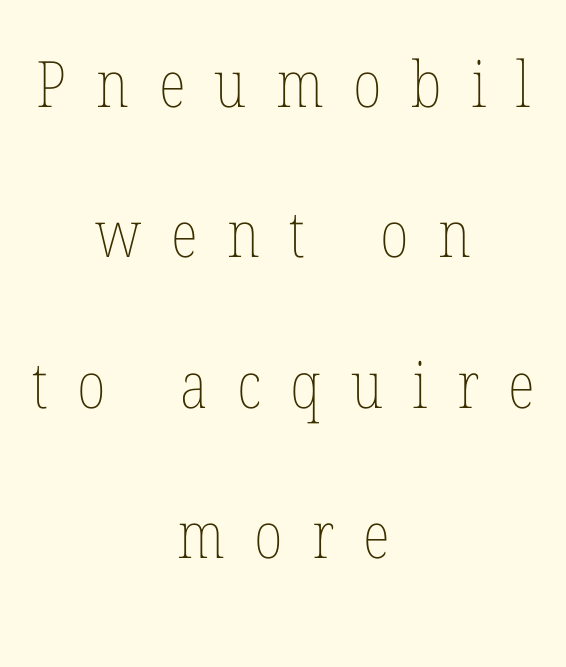
Q: Is the text bold? A: No.
Q: Is the text italic (slanted)? A: No, it is upright.
Q: Is the text underlined? A: No.
Q: How is the paragraph aligned? A: Centered.
Q: Is the spacing between letters normal or unusually wide? A: Unusually wide.
Q: Is the spacing between lines tight, normal or loose? A: Loose.
Q: Width (condensed, normal, or wide)? A: Condensed.
Q: Stroke contrast? A: Low.
Q: x-height? A: Medium.
Q: Monospaced? A: No.
